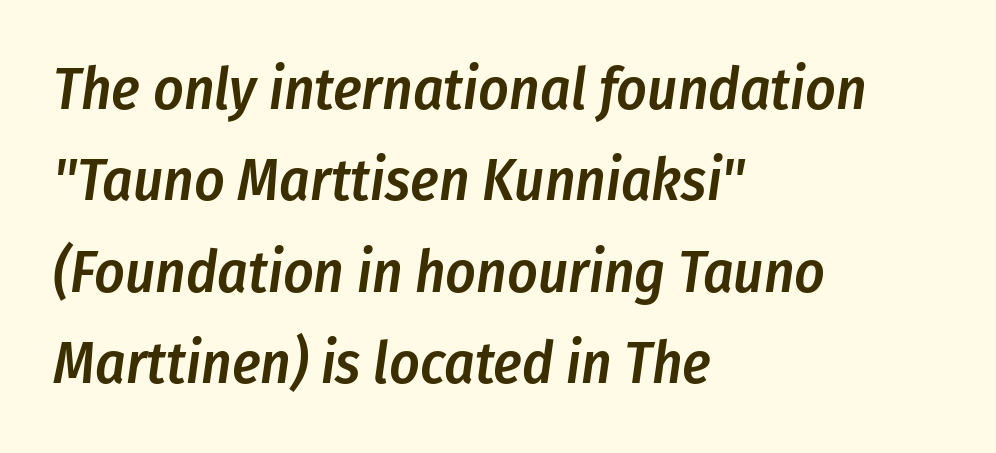
Does the leading feel generous? No, just average. The rendering anchors every line to the left-hand side. The face used here is rendered with its standard letterfit. A clean baseline with only descenders dipping below it. The rendering uses natural spacing where letterforms have individual widths.
